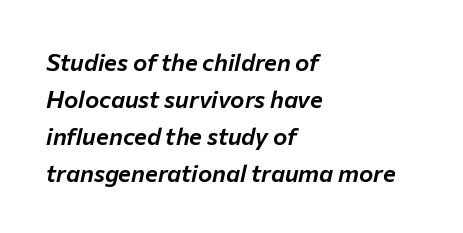
Q: Is the text italic (slanted)? A: Yes, it leans right by about 12 degrees.
Q: Is the text underlined? A: No.
Q: How is the paragraph aligned? A: Left-aligned.
Q: Is the spacing between letters normal or unusually wide? A: Normal.
Q: Is the spacing between lines tight, normal or loose? A: Normal.
